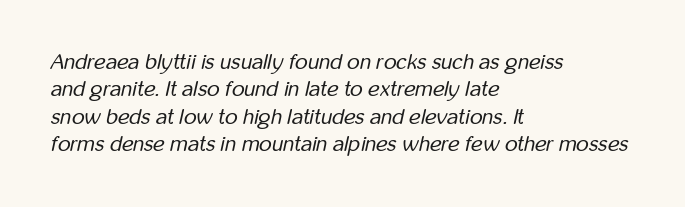
Honestly, the letter spacing is just normal — you wouldn't notice it. Caption: multi-line text, flush left, ragged right. Nobody drew a line under any word here. Successive baselines arrive at the customary interval.
